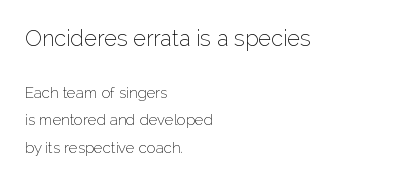
Which of the two is more prominent by size? The first, at the top. Check the space under the baseline: it is left empty. The text block is weighted toward the left margin, trailing off unevenly rightward. The letters look calm and open, with moderate or lighter stems.
